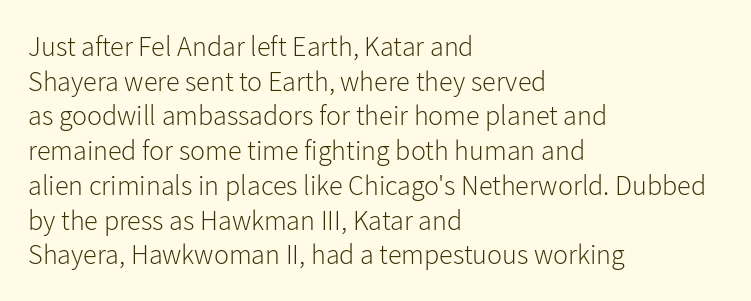
The image shows 28 px light sans-serif type, upright; set left-aligned, line spacing 1.24x, normal letter spacing, not underlined; low stroke contrast and a medium x-height.
